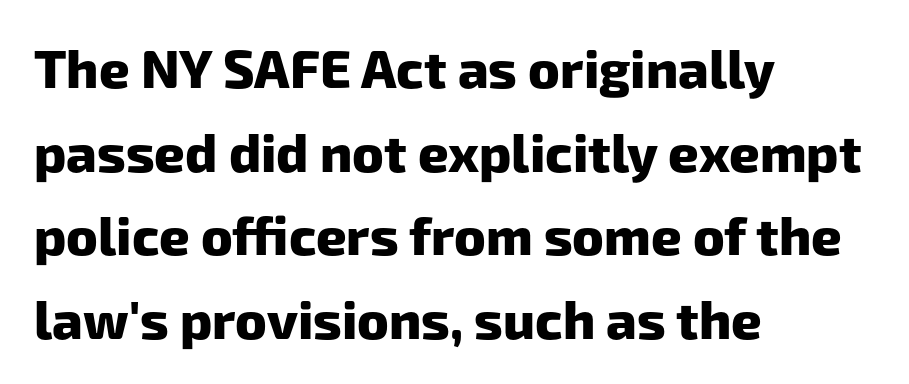
The image shows 53 px heavy sans-serif type; set left-aligned, normal line spacing (1.58x), normal letter spacing, not underlined; low stroke contrast and a medium x-height.
